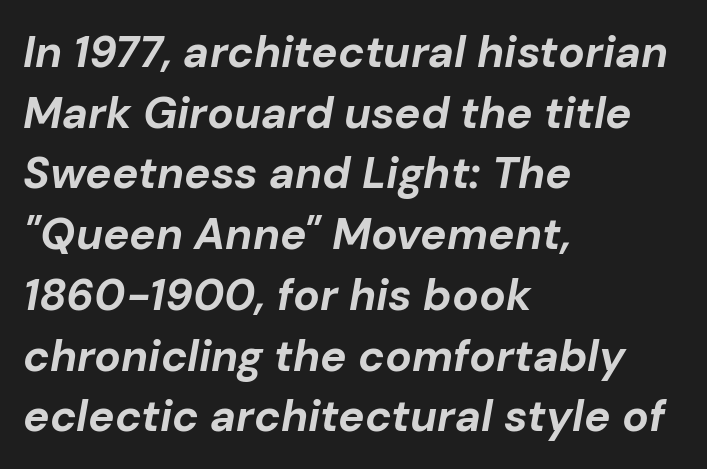
The letters advance in unequal steps, a hallmark of proportional type. Underline: absent. Each new line begins a customary step beneath the previous one. Inter-character spacing is left at the font's built-in metrics. Every character sits at an angle, as italics do. Weight: bold.
